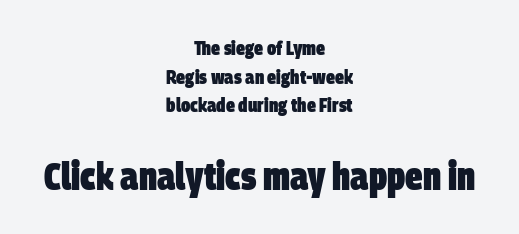
The image shows 39 px heavy, condensed sans-serif type; set centered, normal line spacing (1.43x), normal letter spacing, not underlined; the second (bottom) block is 1.95x larger; low stroke contrast and a large x-height.
